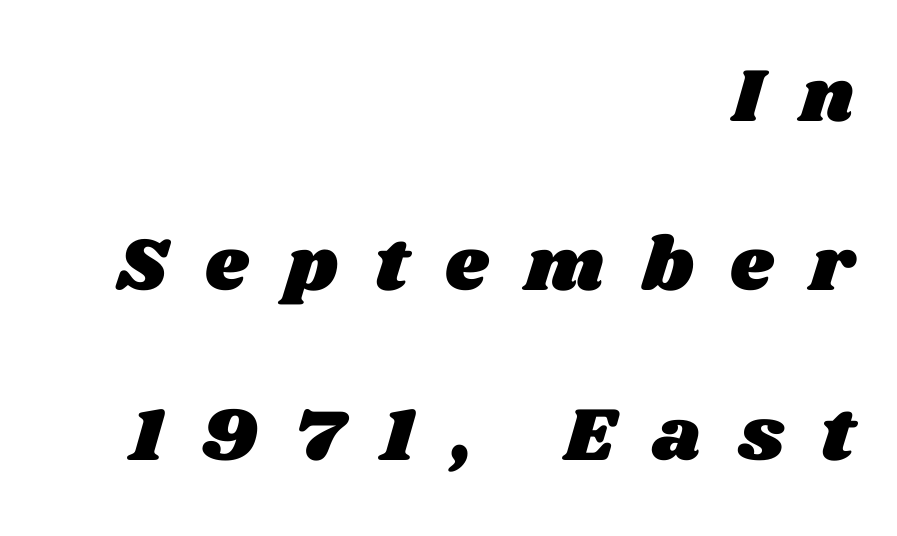
Q: Is the text underlined? A: No.
Q: How is the paragraph aligned? A: Right-aligned.
Q: Is the spacing between letters normal or unusually wide? A: Unusually wide.
Q: Is the spacing between lines tight, normal or loose? A: Loose.
Q: Width (condensed, normal, or wide)? A: Wide.
Q: Stroke contrast? A: Medium.
Q: x-height? A: Large.
Q: Monospaced? A: No.
